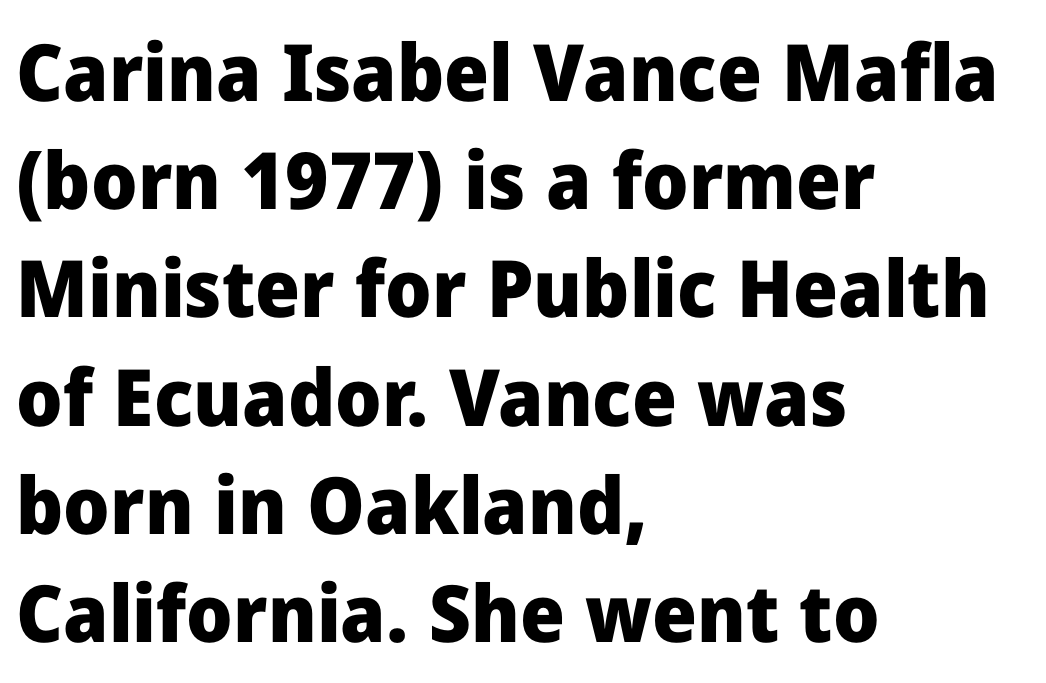
Q: Is the text bold? A: Yes.
Q: Is the text italic (slanted)? A: No, it is upright.
Q: Is the typeface a serif or a sans-serif typeface? A: Sans-serif.
Q: Is the text underlined? A: No.
Q: How is the paragraph aligned? A: Left-aligned.
Q: Is the spacing between letters normal or unusually wide? A: Normal.
Q: Is the spacing between lines tight, normal or loose? A: Normal.
Q: Width (condensed, normal, or wide)? A: Normal.
Q: Stroke contrast? A: Low.
Q: x-height? A: Medium.
Q: Monospaced? A: No.
